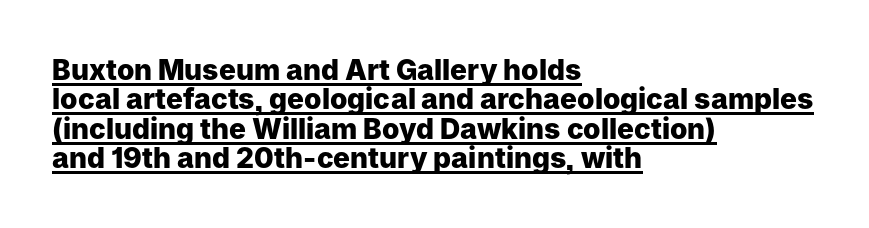
{"serif": "no", "italic": "no", "bold": "yes", "weight": "heavy", "width": "normal", "stroke_contrast": "low", "x_height": "medium", "monospaced": "no", "underline": "yes", "align": "left", "line_spacing": "tight", "line_spacing_ratio": 1.05, "letter_spacing": "normal", "letter_spacing_em": 0.0, "glyph_px": 28}
